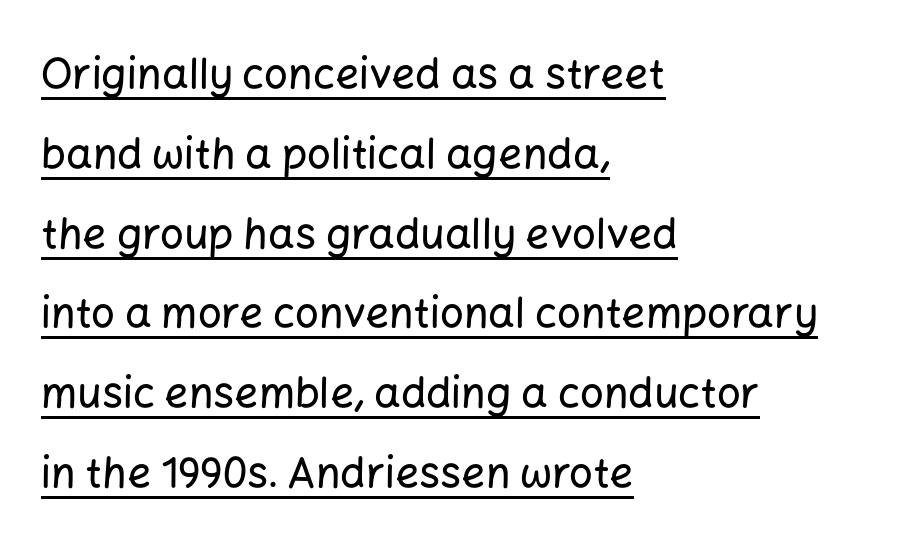
Q: Is the text italic (slanted)? A: No, it is upright.
Q: Is the typeface a serif or a sans-serif typeface? A: Sans-serif.
Q: Is the text underlined? A: Yes.
Q: How is the paragraph aligned? A: Left-aligned.
Q: Is the spacing between letters normal or unusually wide? A: Normal.
Q: Is the spacing between lines tight, normal or loose? A: Loose.
Q: Width (condensed, normal, or wide)? A: Normal.
Q: Stroke contrast? A: Low.
Q: x-height? A: Medium.
Q: Monospaced? A: No.
